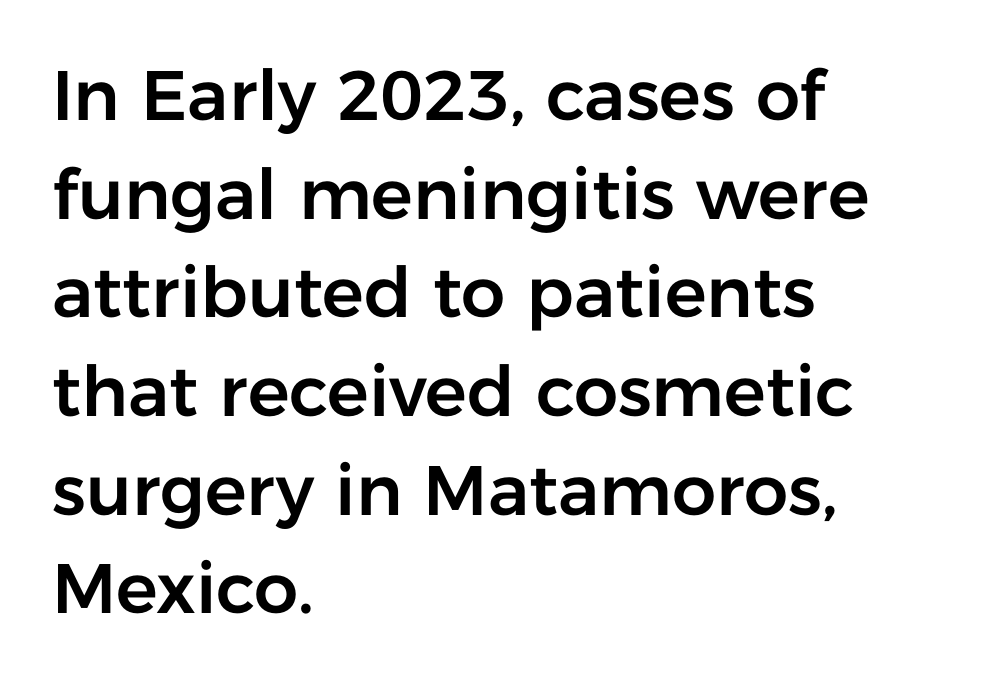
The image shows 70 px sans-serif type, upright; set left-aligned, normal line spacing (1.41x), normal letter spacing, not underlined; low stroke contrast and a medium x-height.
